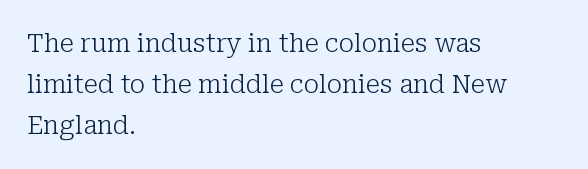
{"italic": "no", "bold": "no", "underline": "no", "align": "left", "line_spacing": "normal", "line_spacing_ratio": 1.58, "letter_spacing": "normal", "letter_spacing_em": 0.0, "glyph_px": 26}
